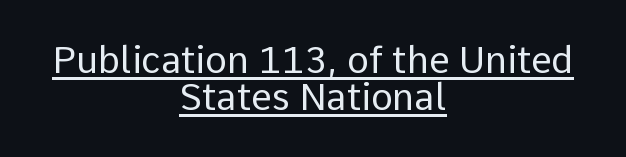
Nothing unusual about the tracking: characters are spaced as the font intends. These lines are rendered in a variable-pitch font. Italic: no, the glyphs are upright roman. The paragraph has two soft edges and a firm central axis. This sample uses a sans-serif face.
